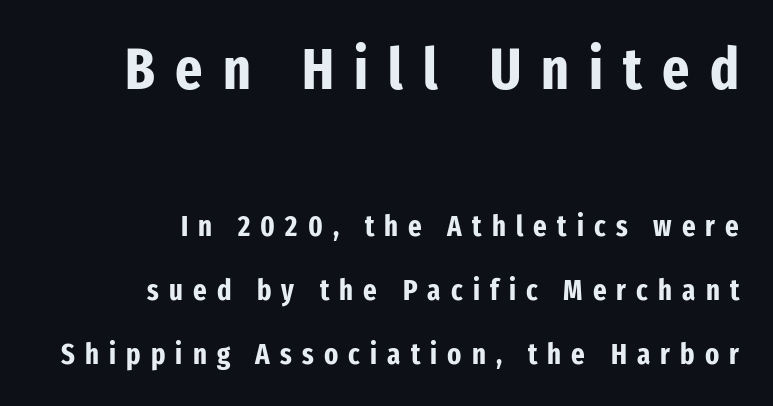
Q: Is the text bold? A: Yes.
Q: Is the text italic (slanted)? A: No, it is upright.
Q: Is the typeface a serif or a sans-serif typeface? A: Sans-serif.
Q: Is the text underlined? A: No.
Q: How is the paragraph aligned? A: Right-aligned.
Q: Is the spacing between letters normal or unusually wide? A: Unusually wide.
Q: Is the spacing between lines tight, normal or loose? A: Loose.
Q: Which block of text is set in a larger size, the first (top) or the second (bottom)? A: The first (top) one.
Q: Width (condensed, normal, or wide)? A: Condensed.
Q: Stroke contrast? A: Low.
Q: x-height? A: Medium.
Q: Monospaced? A: No.
